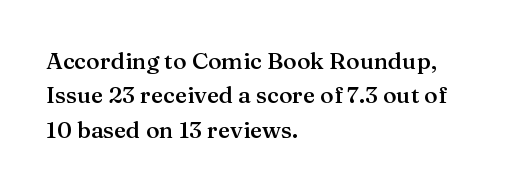
Q: Is the text bold? A: Semi-bold.
Q: Is the text italic (slanted)? A: No, it is upright.
Q: Is the text underlined? A: No.
Q: How is the paragraph aligned? A: Left-aligned.
Q: Is the spacing between letters normal or unusually wide? A: Normal.
Q: Is the spacing between lines tight, normal or loose? A: Normal.
